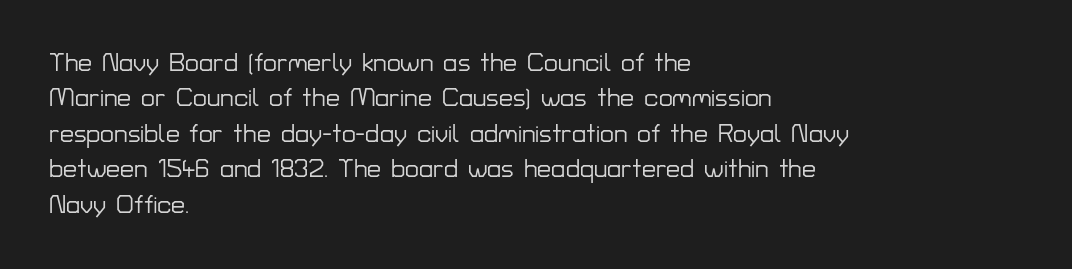
The line texture is even and compact thanks to regular tracking. Glance below the letters and you will spot only blank space. It's the straight-up-and-down kind of type. Each line starts at the same left margin while the right side varies. Reading down the column, the eye jumps a familiar distance to each next line.
